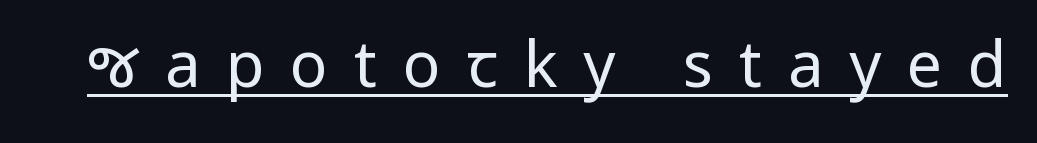
The image shows 63 px regular-weight, condensed sans-serif type, upright; set unusually wide letter spacing (+0.41 em), underlined; low stroke contrast and a large x-height.
